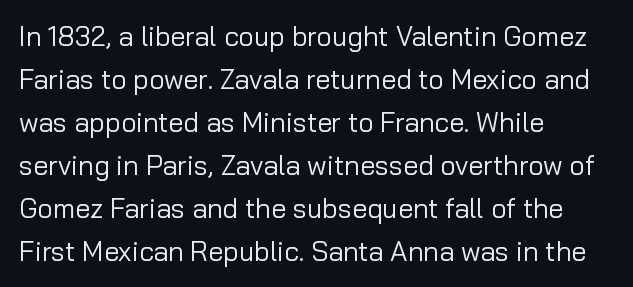
{"italic": "no", "bold": "no", "underline": "no", "align": "left", "line_spacing": "normal", "line_spacing_ratio": 1.59, "letter_spacing": "normal", "letter_spacing_em": 0.0, "glyph_px": 27}
